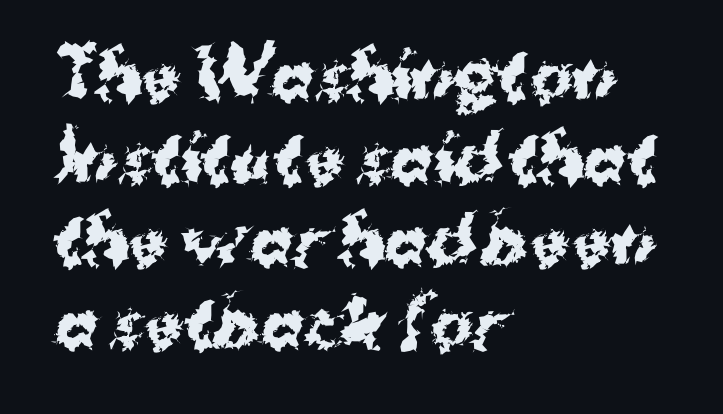
{"serif": "no", "bold": "yes", "weight": "bold", "width": "normal", "stroke_contrast": "medium", "x_height": "medium", "monospaced": "no", "underline": "no", "align": "left", "line_spacing": "normal", "line_spacing_ratio": 1.29, "letter_spacing": "normal", "letter_spacing_em": 0.0, "glyph_px": 64}
